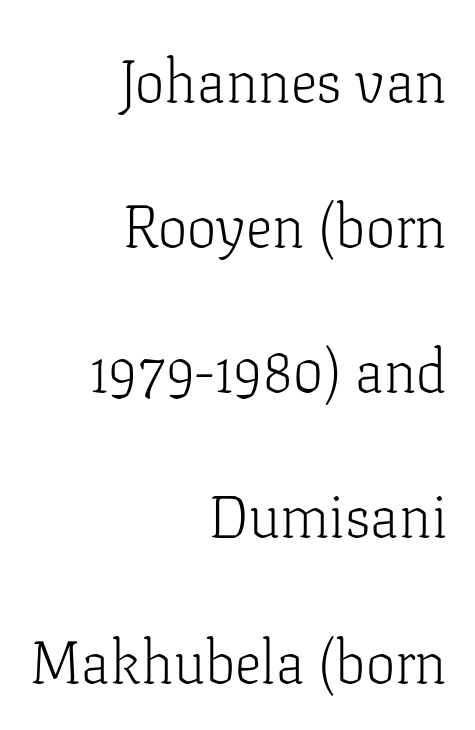
The image shows 59 px light serif type, upright; set right-aligned, loose line spacing (2.46x), normal letter spacing, not underlined; low stroke contrast and a medium x-height.
